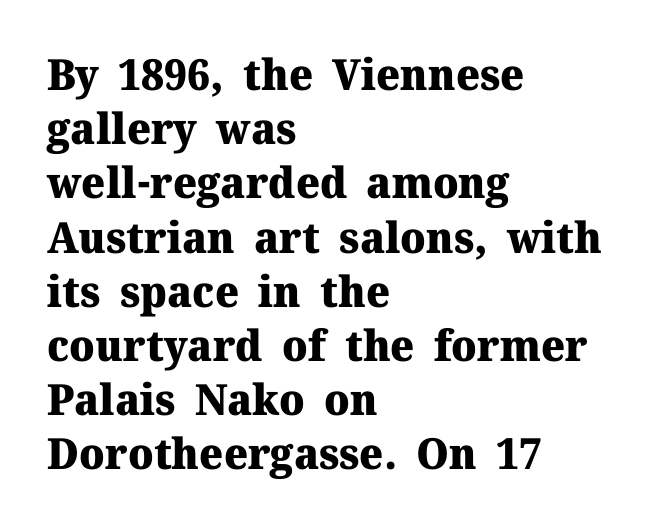
Q: Is the text bold? A: Yes.
Q: Is the text italic (slanted)? A: No, it is upright.
Q: Is the typeface a serif or a sans-serif typeface? A: Serif.
Q: Is the text underlined? A: No.
Q: How is the paragraph aligned? A: Left-aligned.
Q: Is the spacing between letters normal or unusually wide? A: Normal.
Q: Is the spacing between lines tight, normal or loose? A: Normal.
Q: Width (condensed, normal, or wide)? A: Normal.
Q: Stroke contrast? A: Medium.
Q: x-height? A: Medium.
Q: Monospaced? A: No.
